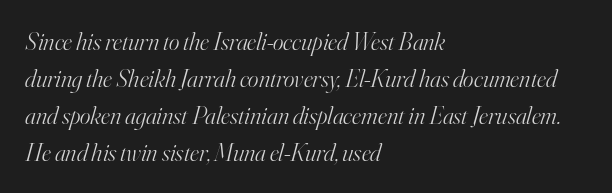
A student would call this left alignment; a typographer would say flush left, rag right. Is the type slanted? Yes — the strokes lean at a clear angle. The weight would be labelled regular, book, light, or lighter still. Letter spacing: default.
